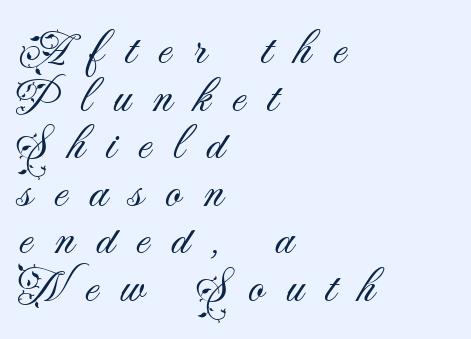
The image shows 49 px light sans-serif type; set left-aligned, tight line spacing (0.97x), unusually wide letter spacing (+0.45 em), not underlined; medium stroke contrast and a small x-height.
